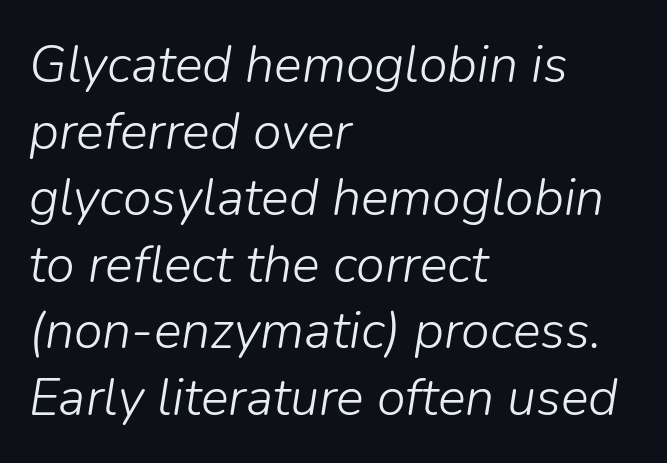
Q: Is the text bold? A: No.
Q: Is the text italic (slanted)? A: Yes, it leans right by about 9 degrees.
Q: Is the text underlined? A: No.
Q: How is the paragraph aligned? A: Left-aligned.
Q: Is the spacing between letters normal or unusually wide? A: Normal.
Q: Is the spacing between lines tight, normal or loose? A: Normal.
Q: Width (condensed, normal, or wide)? A: Normal.
Q: Stroke contrast? A: Low.
Q: x-height? A: Medium.
Q: Monospaced? A: No.
